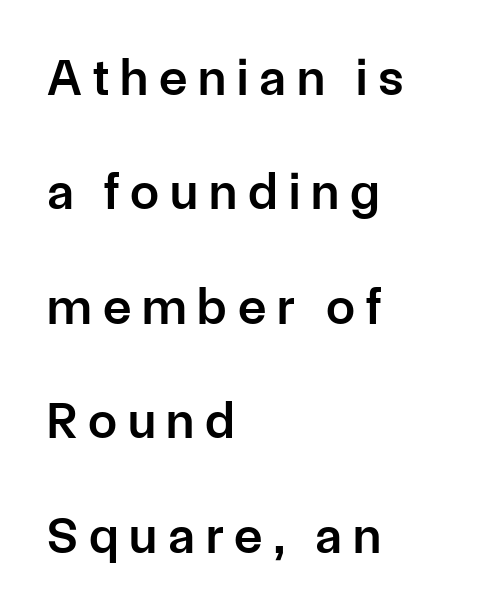
{"serif": "no", "italic": "no", "bold": "semi", "weight": "semibold", "width": "normal", "stroke_contrast": "low", "x_height": "medium", "monospaced": "no", "underline": "no", "align": "left", "line_spacing": "loose", "line_spacing_ratio": 2.2, "letter_spacing": "wide", "letter_spacing_em": 0.21, "glyph_px": 52}
